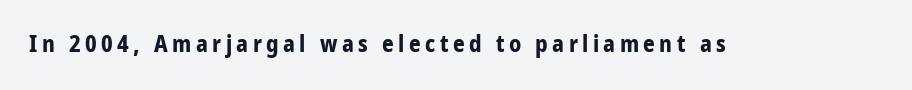
{"italic": "no", "bold": "yes", "underline": "no", "glyph_px": 23}
